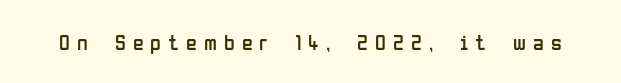
Caption: expanded tracking, letters set apart. Clear beneath every line of the passage. Unlike italic type, these characters show no tilt at all. This is not heavy type; no bold has been used.
